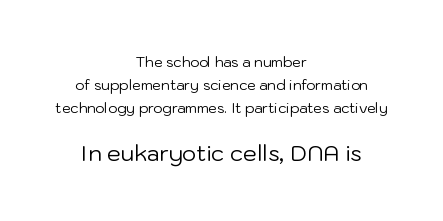
{"italic": "no", "bold": "no", "underline": "no", "align": "center", "line_spacing": "normal", "line_spacing_ratio": 1.63, "letter_spacing": "normal", "letter_spacing_em": 0.0, "larger_block": "second", "size_ratio": 1.57, "glyph_px": 22}
